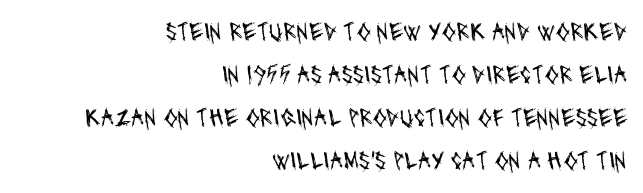
Q: Is the text bold? A: No.
Q: Is the text underlined? A: No.
Q: How is the paragraph aligned? A: Right-aligned.
Q: Is the spacing between letters normal or unusually wide? A: Normal.
Q: Is the spacing between lines tight, normal or loose? A: Normal.
